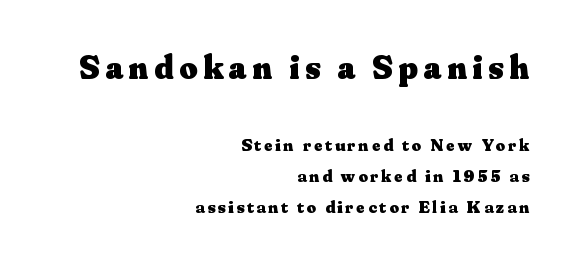
The passage shown begins with its larger block and ends with its smaller one. Character widths vary here, with narrow letters taking less room than wide ones. Is this a sans? No — the strokes have serifs. Thick stems and heavy bowls — unmistakably bold. The compositor pushed each line to the right boundary. Clear beneath every line of the passage.
